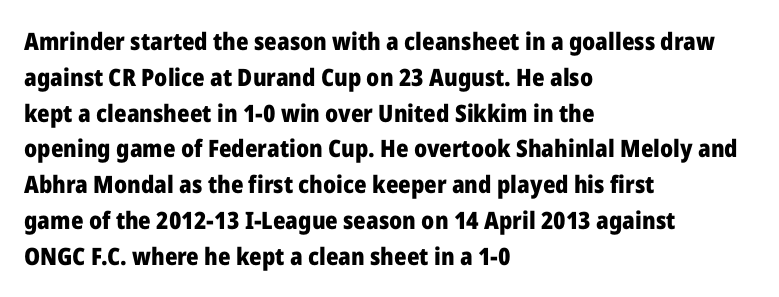
Italic: no, the glyphs are upright roman. Reading down the column, the eye jumps a familiar distance to each next line. Each row of text sits above clean, open space. Chunky letters — that's bold for sure.
